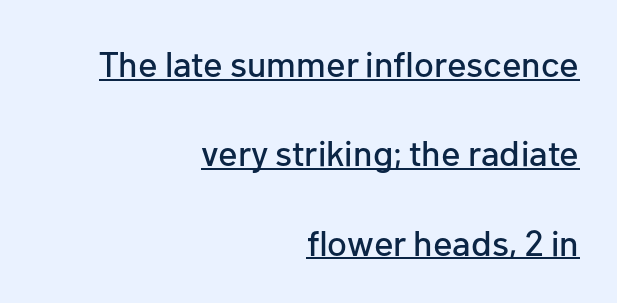
The image shows 36 px sans-serif type, upright; set right-aligned, loose line spacing (2.48x), normal letter spacing, underlined; low stroke contrast and a medium x-height.
